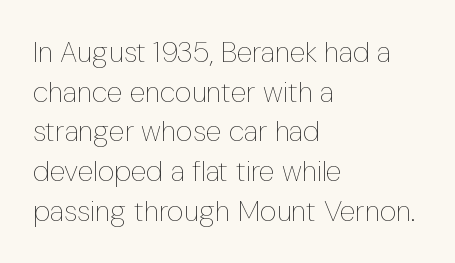
The rendering uses natural spacing where letterforms have individual widths. How would I describe the line gaps? Plain and ordinary. Caption: face not bold, strokes unweighted. This is the regular roman posture of the typeface.
